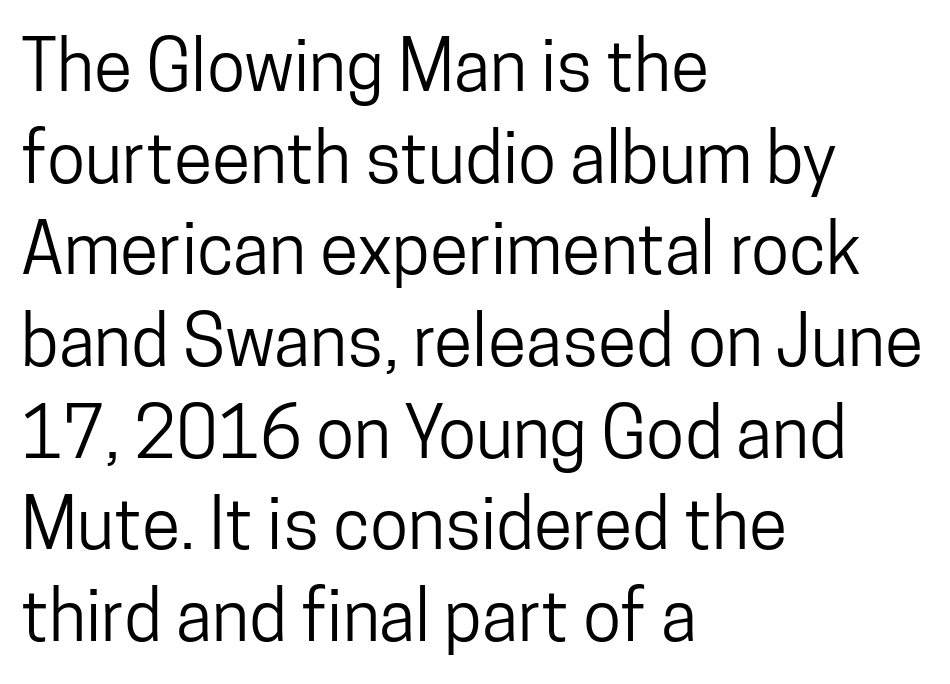
A typesetter would call this proportional, since set widths differ per character. The foot of each line stays bare and open. Is there much room between lines? A standard amount, neither cramped nor airy. Nothing sits at the stroke ends, so this counts as sans-serif.
